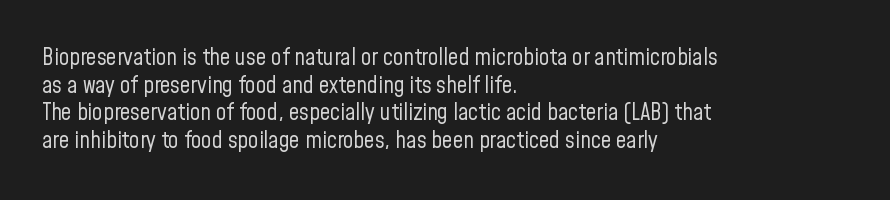
{"italic": "no", "bold": "no", "underline": "no", "align": "left", "line_spacing_ratio": 1.2, "letter_spacing": "normal", "letter_spacing_em": 0.0, "glyph_px": 23}
